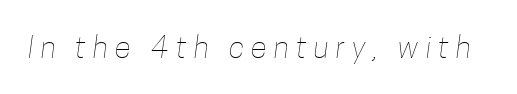
A typesetter would call this heavily tracked-out type. Clear beneath every line of the passage. Each letter keeps its own natural width here, so spacing adapts to shape. Stroke thickness stays within the range of a standard reading face or lighter.
